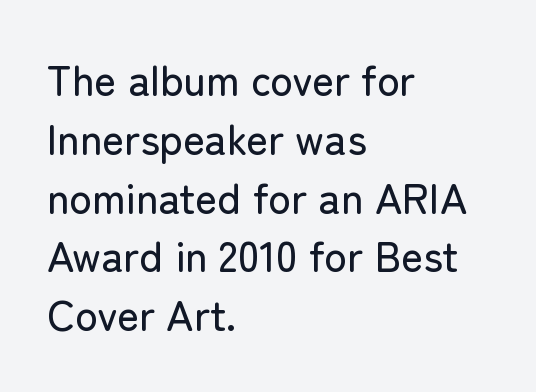
Q: Is the text italic (slanted)? A: No, it is upright.
Q: Is the typeface a serif or a sans-serif typeface? A: Sans-serif.
Q: Is the text underlined? A: No.
Q: How is the paragraph aligned? A: Left-aligned.
Q: Is the spacing between letters normal or unusually wide? A: Normal.
Q: Is the spacing between lines tight, normal or loose? A: Normal.
Q: Width (condensed, normal, or wide)? A: Normal.
Q: Stroke contrast? A: Low.
Q: x-height? A: Medium.
Q: Monospaced? A: No.
